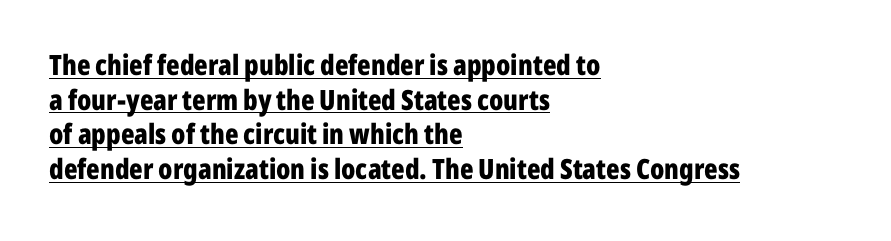
The image shows 28 px bold, condensed sans-serif type, upright; set left-aligned, line spacing 1.24x, normal letter spacing, underlined; low stroke contrast and a medium x-height.
